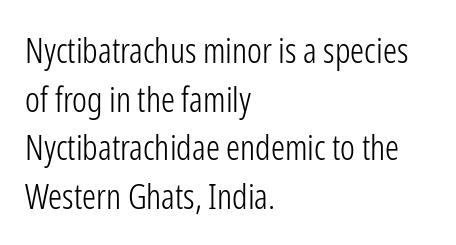
The image shows 35 px light, condensed sans-serif type, upright; set left-aligned, normal line spacing (1.39x), normal letter spacing, not underlined; low stroke contrast and a medium x-height.
